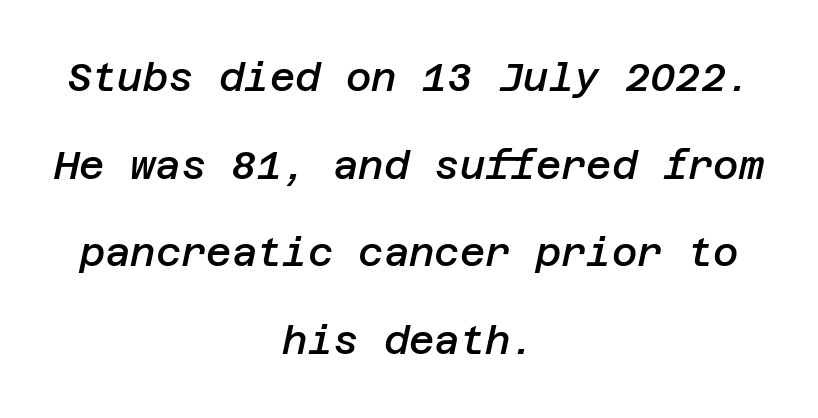
Q: Is the text bold? A: Semi-bold.
Q: Is the text italic (slanted)? A: Yes, it leans right by about 12 degrees.
Q: Is the text underlined? A: No.
Q: How is the paragraph aligned? A: Centered.
Q: Is the spacing between letters normal or unusually wide? A: Normal.
Q: Is the spacing between lines tight, normal or loose? A: Loose.
Q: Width (condensed, normal, or wide)? A: Normal.
Q: Stroke contrast? A: Low.
Q: x-height? A: Large.
